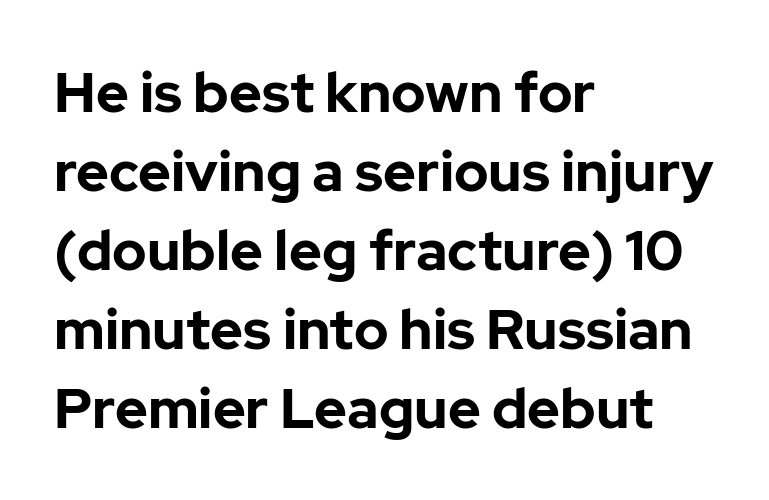
Q: Is the text bold? A: Yes.
Q: Is the text italic (slanted)? A: No, it is upright.
Q: Is the typeface a serif or a sans-serif typeface? A: Sans-serif.
Q: Is the text underlined? A: No.
Q: How is the paragraph aligned? A: Left-aligned.
Q: Is the spacing between letters normal or unusually wide? A: Normal.
Q: Is the spacing between lines tight, normal or loose? A: Normal.
Q: Width (condensed, normal, or wide)? A: Normal.
Q: Stroke contrast? A: Low.
Q: x-height? A: Medium.
Q: Monospaced? A: No.
